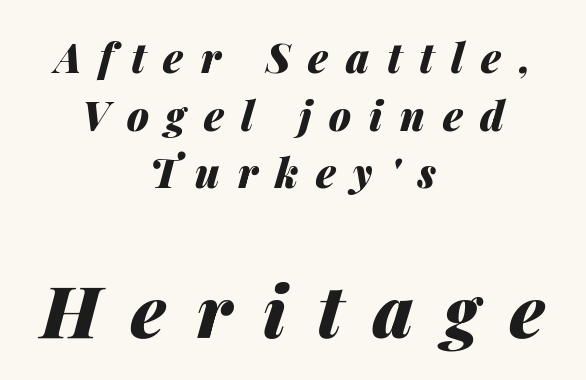
{"italic": "yes", "lean": "right", "slant_degrees": 14, "bold": "yes", "weight": "heavy", "width": "normal", "stroke_contrast": "medium", "x_height": "medium", "monospaced": "no", "underline": "no", "align": "center", "line_spacing": "normal", "line_spacing_ratio": 1.44, "letter_spacing": "wide", "letter_spacing_em": 0.44, "larger_block": "second", "size_ratio": 1.75, "glyph_px": 70}
